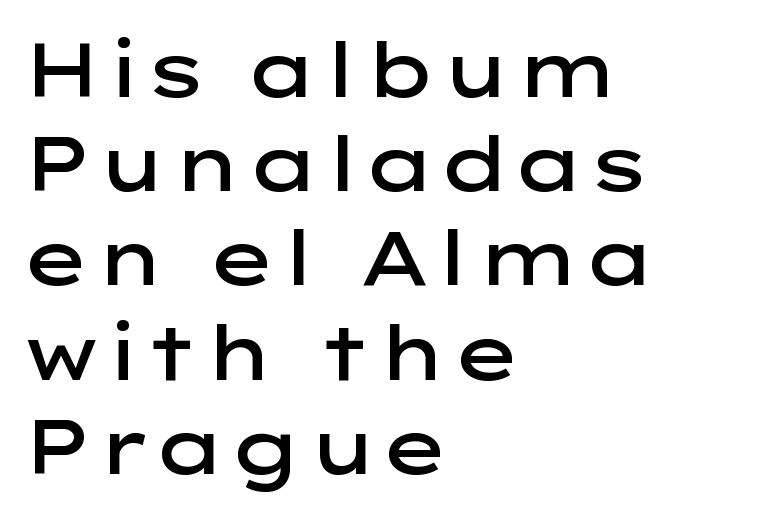
The image shows 76 px semibold, wide sans-serif type, upright; set left-aligned, line spacing 1.24x, normal letter spacing, not underlined; low stroke contrast and a medium x-height.
